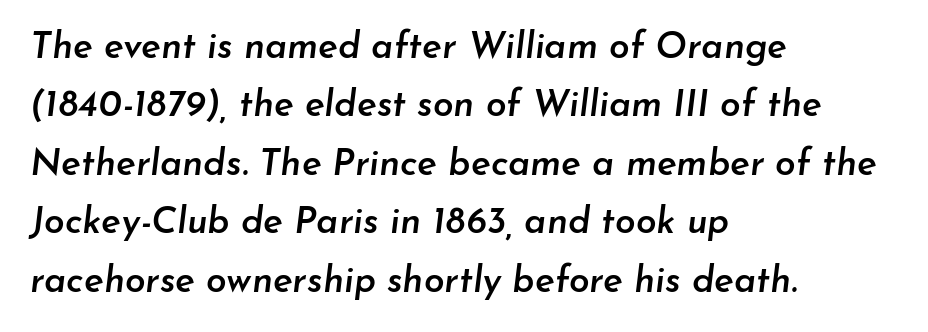
The image shows 37 px semibold type, italic (leaning right); set left-aligned, normal line spacing (1.58x), normal letter spacing, not underlined; low stroke contrast and a small x-height.
